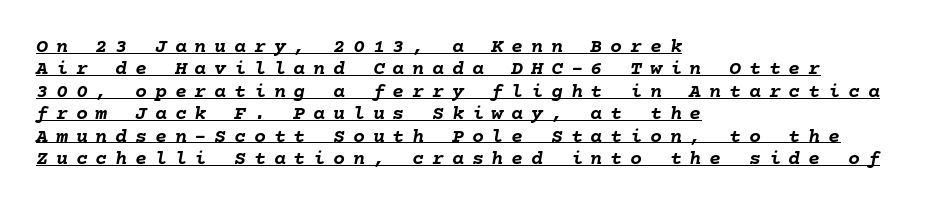
The image shows 20 px bold type, italic (leaning right); set left-aligned, tight line spacing (1.12x), unusually wide letter spacing (+0.39 em), underlined.
